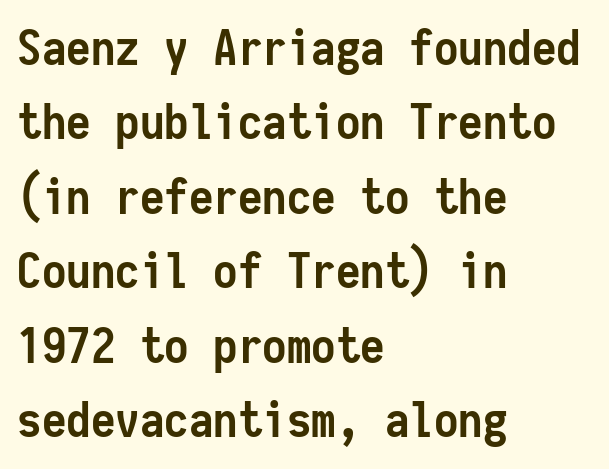
{"serif": "no", "italic": "no", "bold": "yes", "weight": "semibold", "width": "condensed", "stroke_contrast": "low", "x_height": "medium", "monospaced": "yes", "underline": "no", "align": "left", "line_spacing": "normal", "line_spacing_ratio": 1.52, "letter_spacing": "normal", "letter_spacing_em": 0.0, "glyph_px": 49}
